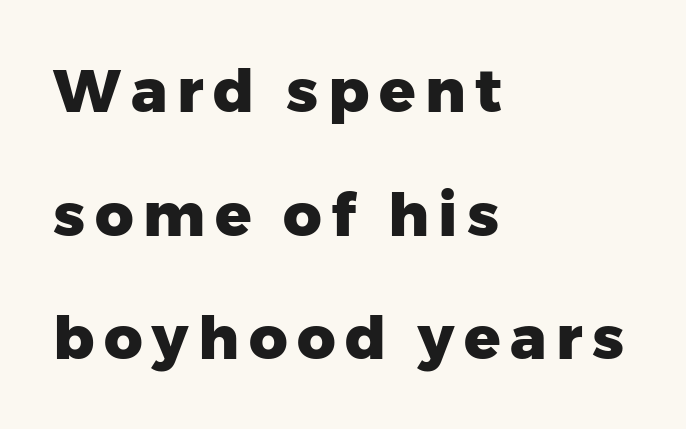
The image shows 60 px heavy sans-serif type, upright; set left-aligned, loose line spacing (2.06x), not underlined; low stroke contrast and a medium x-height.
